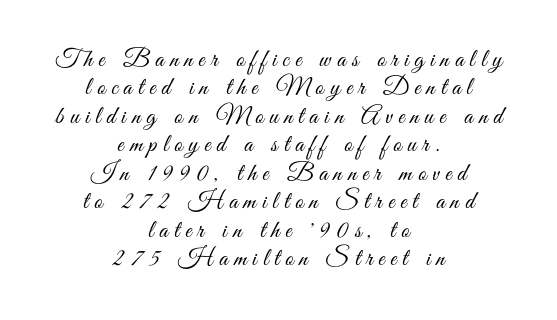
{"bold": "no", "underline": "no", "align": "center", "line_spacing": "tight", "line_spacing_ratio": 1.14, "letter_spacing": "wide", "letter_spacing_em": 0.24, "glyph_px": 25}
